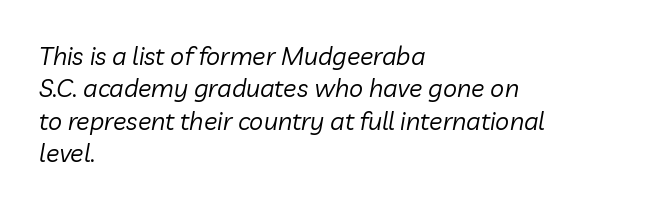
Q: Is the text bold? A: No.
Q: Is the text italic (slanted)? A: Yes, it leans right by about 10 degrees.
Q: Is the text underlined? A: No.
Q: How is the paragraph aligned? A: Left-aligned.
Q: Is the spacing between letters normal or unusually wide? A: Normal.
Q: Is the spacing between lines tight, normal or loose? A: Normal.
